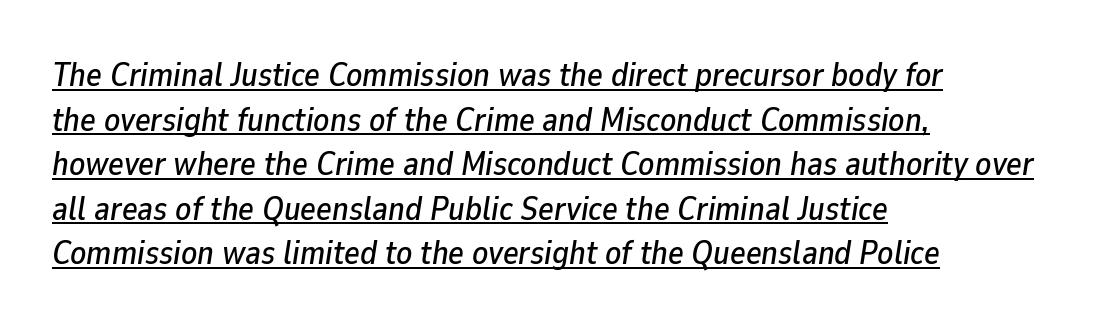
{"italic": "yes", "lean": "right", "slant_degrees": 9, "width": "normal", "stroke_contrast": "low", "x_height": "medium", "monospaced": "no", "underline": "yes", "align": "left", "line_spacing": "normal", "line_spacing_ratio": 1.35, "letter_spacing": "normal", "letter_spacing_em": 0.0, "glyph_px": 33}
